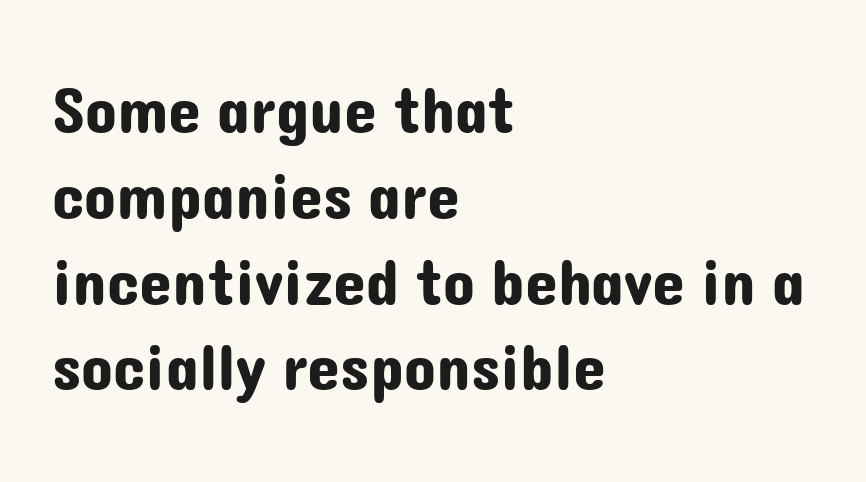
The image shows 66 px sans-serif type, upright; set left-aligned, normal line spacing (1.3x), normal letter spacing, not underlined; low stroke contrast and a medium x-height.
